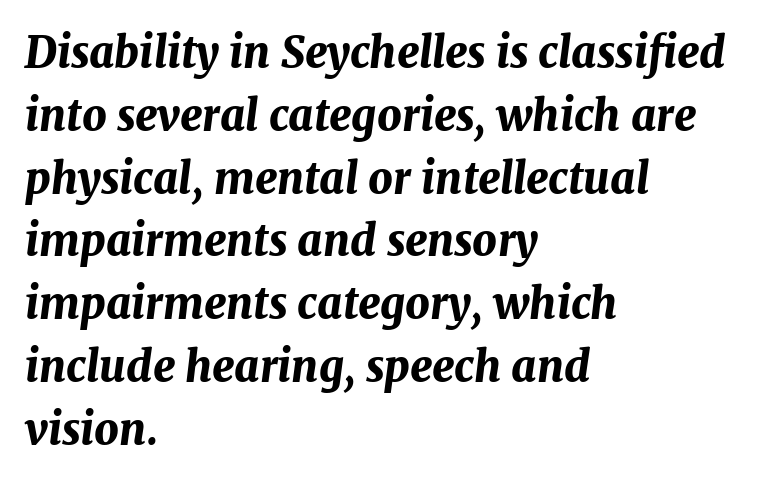
{"italic": "yes", "lean": "right", "slant_degrees": 7, "bold": "yes", "weight": "bold", "width": "normal", "stroke_contrast": "medium", "x_height": "medium", "monospaced": "no", "underline": "no", "align": "left", "line_spacing": "normal", "line_spacing_ratio": 1.46, "letter_spacing": "normal", "letter_spacing_em": 0.0, "glyph_px": 43}
